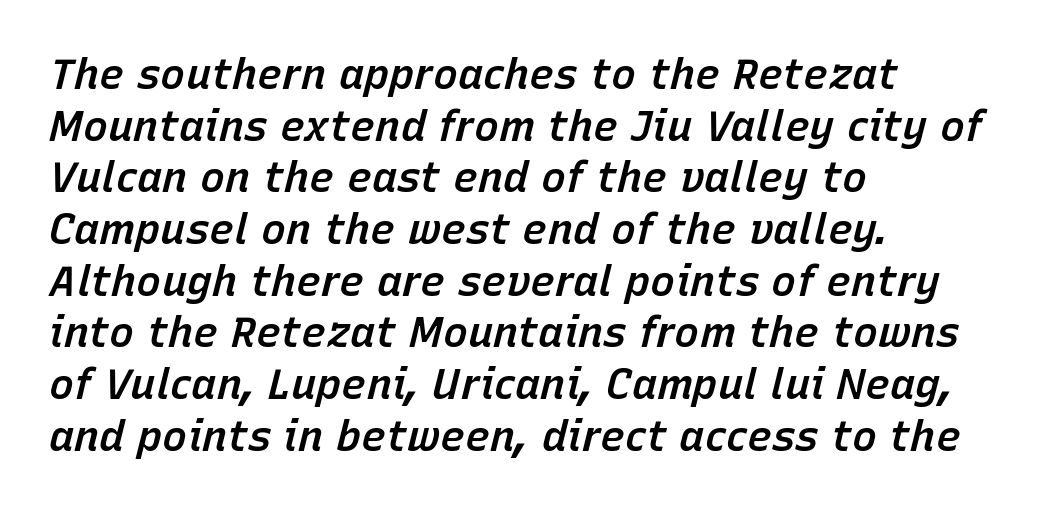
Anything drawn beneath the words? Only blank space. The typography opts for an oblique posture over an upright one. The horizontal fit of the characters is conventional and even. Left-aligned paragraph, ragged on the right.
